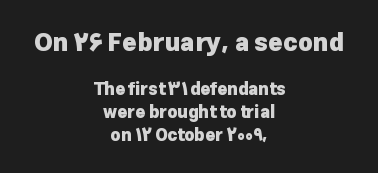
Q: Is the text bold? A: Yes.
Q: Is the text italic (slanted)? A: No, it is upright.
Q: Is the text underlined? A: No.
Q: How is the paragraph aligned? A: Centered.
Q: Is the spacing between letters normal or unusually wide? A: Normal.
Q: Is the spacing between lines tight, normal or loose? A: Normal.
Q: Which block of text is set in a larger size, the first (top) or the second (bottom)? A: The first (top) one.
